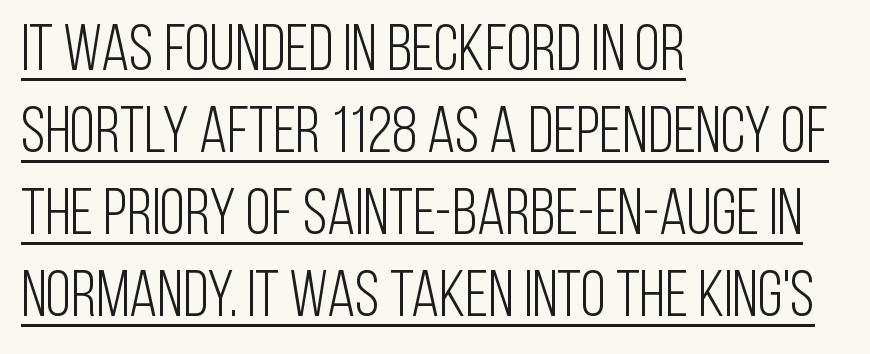
Which margin do the lines hug? The left one — the right edge is uneven. Summary of vertical rhythm: regular, with standard interline spacing. The rendered words wear a rule along their underside. Summary of weight: not heavy and not bold.
